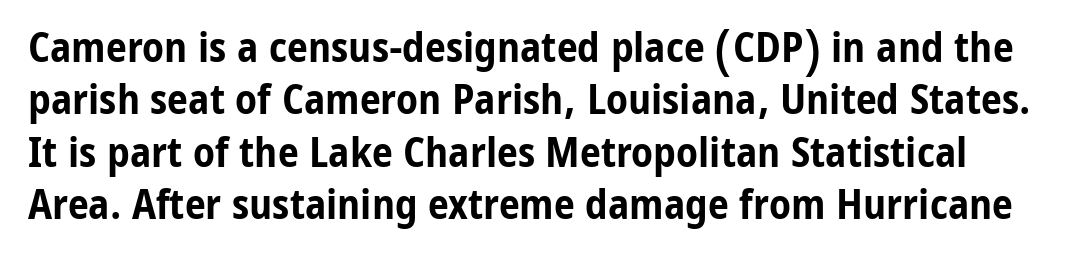
The image shows 42 px bold, condensed sans-serif type, upright; set normal line spacing (1.25x), normal letter spacing, not underlined; low stroke contrast and a medium x-height.
